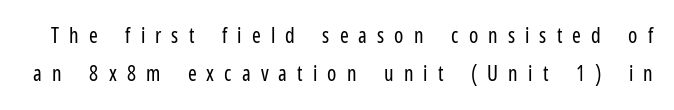
The image shows 21 px text type, upright; set line spacing 1.83x, unusually wide letter spacing (+0.48 em), not underlined.
